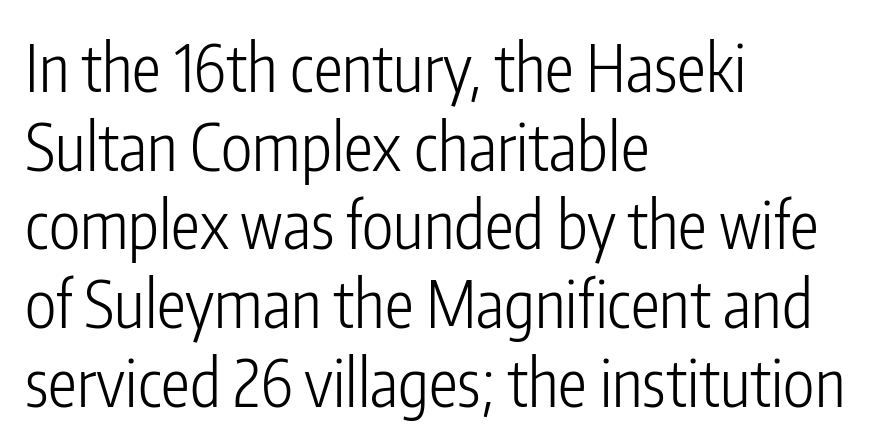
Q: Is the text bold? A: No.
Q: Is the text italic (slanted)? A: No, it is upright.
Q: Is the typeface a serif or a sans-serif typeface? A: Sans-serif.
Q: Is the text underlined? A: No.
Q: How is the paragraph aligned? A: Left-aligned.
Q: Is the spacing between letters normal or unusually wide? A: Normal.
Q: Width (condensed, normal, or wide)? A: Condensed.
Q: Stroke contrast? A: Low.
Q: x-height? A: Medium.
Q: Monospaced? A: No.
